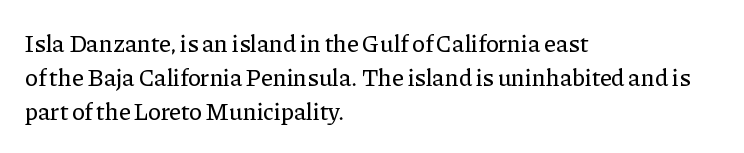
Here the glyphs are tracked normally, forming tight word shapes. A typesetter would call this leading conventional body-copy spacing. Descenders hang freely into open space. Typeset ragged right — the left edge is the straight one. Posture: upright roman.
